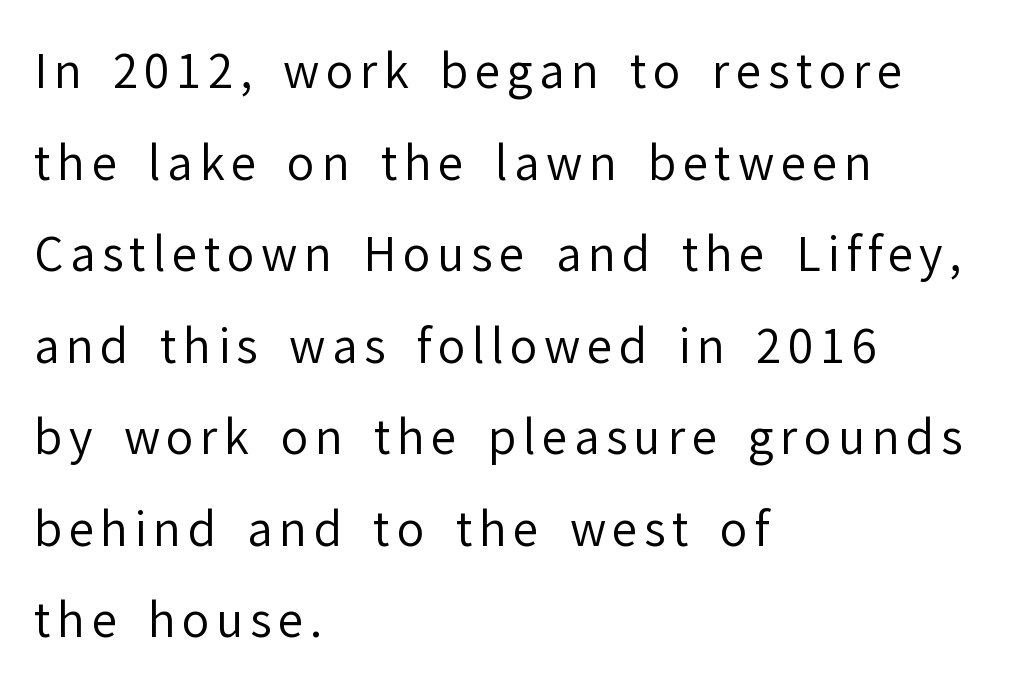
Q: Is the text bold? A: No.
Q: Is the text italic (slanted)? A: No, it is upright.
Q: Is the typeface a serif or a sans-serif typeface? A: Sans-serif.
Q: Is the text underlined? A: No.
Q: How is the paragraph aligned? A: Left-aligned.
Q: Is the spacing between lines tight, normal or loose? A: Loose.
Q: Width (condensed, normal, or wide)? A: Normal.
Q: Stroke contrast? A: Low.
Q: x-height? A: Medium.
Q: Monospaced? A: No.
